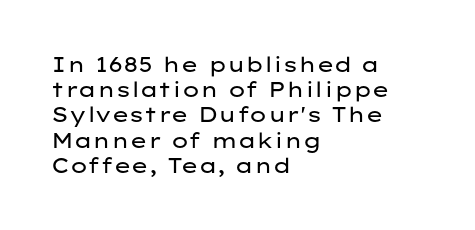
The image shows 21 px text type, upright; set left-aligned, line spacing 1.2x, normal letter spacing, not underlined.
